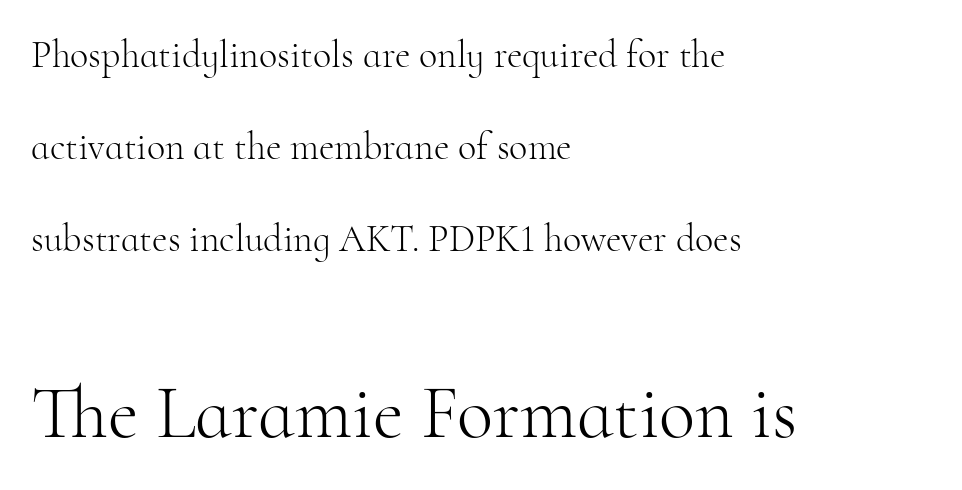
The image shows 75 px light serif type, upright; set left-aligned, loose line spacing (2.42x), normal letter spacing, not underlined; the second (bottom) block is 1.97x larger; high stroke contrast and a small x-height.
